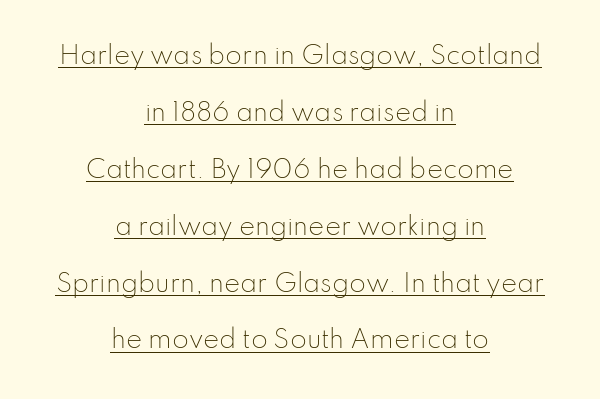
You can see a thin bar hugging the bottom of the glyphs. The lines are spread far apart with generous leading. The lettering stays uniformly vertical, giving the passage a roman look. Short note: letters normally spaced. Stem width sits at or under what a default text font uses. The typesetter chose a symmetrical, centered arrangement here.
